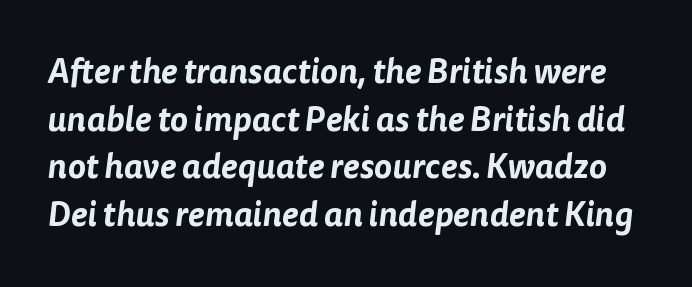
{"serif": "no", "width": "normal", "stroke_contrast": "low", "x_height": "medium", "monospaced": "no", "underline": "no", "line_spacing": "normal", "line_spacing_ratio": 1.4, "letter_spacing": "normal", "letter_spacing_em": 0.0, "glyph_px": 34}
